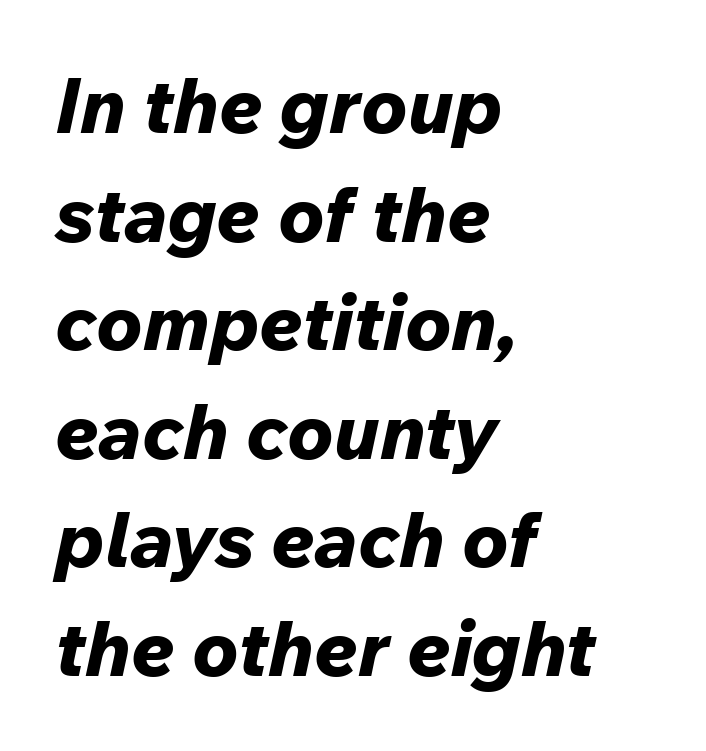
{"italic": "yes", "lean": "right", "slant_degrees": 12, "bold": "yes", "weight": "bold", "width": "normal", "stroke_contrast": "low", "x_height": "medium", "monospaced": "no", "underline": "no", "align": "left", "line_spacing": "normal", "line_spacing_ratio": 1.41, "letter_spacing": "normal", "letter_spacing_em": 0.0, "glyph_px": 77}
